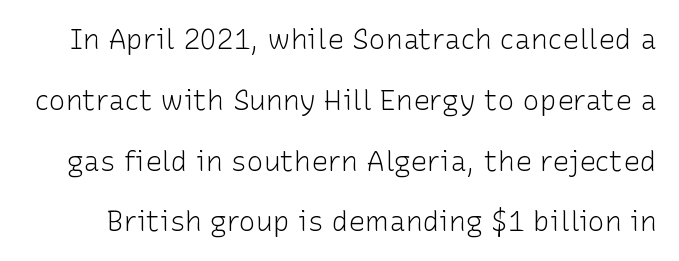
A typesetter would call this proportional, since set widths differ per character. One glance says open: line gaps are wider than usual. Unlike a traditional serif, this face leaves its strokes unadorned. Type without underlining.
